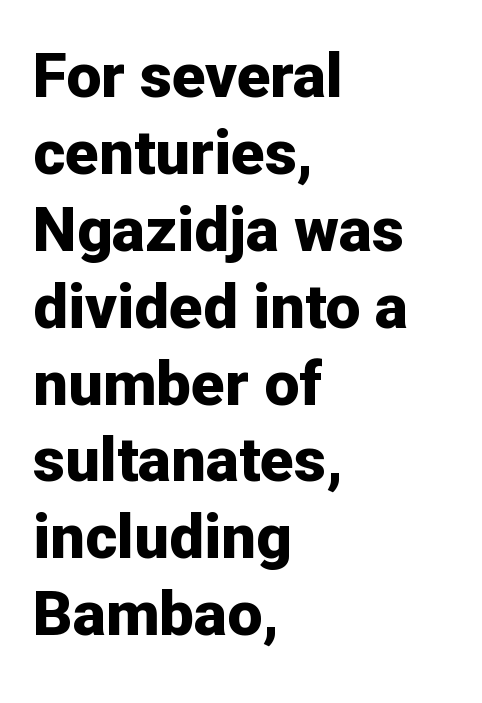
{"serif": "no", "italic": "no", "bold": "yes", "weight": "bold", "width": "normal", "stroke_contrast": "low", "x_height": "medium", "monospaced": "no", "underline": "no", "align": "left", "line_spacing_ratio": 1.24, "letter_spacing": "normal", "letter_spacing_em": 0.0, "glyph_px": 62}
